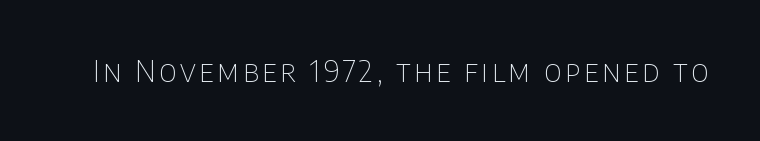
The image shows 29 px thin sans-serif type, upright; set not underlined; low stroke contrast and a large x-height.
